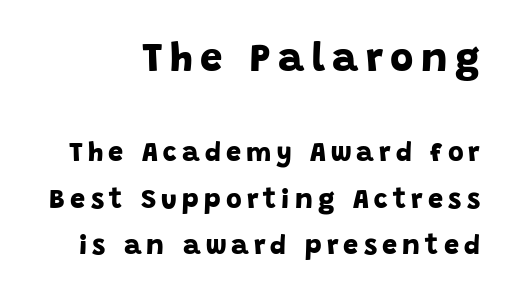
Q: Is the text bold? A: Yes.
Q: Is the typeface a serif or a sans-serif typeface? A: Sans-serif.
Q: Is the text underlined? A: No.
Q: Which block of text is set in a larger size, the first (top) or the second (bottom)? A: The first (top) one.
Q: Width (condensed, normal, or wide)? A: Normal.
Q: Stroke contrast? A: Low.
Q: x-height? A: Large.
Q: Monospaced? A: No.
